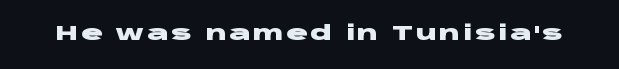
Q: Is the text bold? A: Yes.
Q: Is the text italic (slanted)? A: No, it is upright.
Q: Is the text underlined? A: No.
